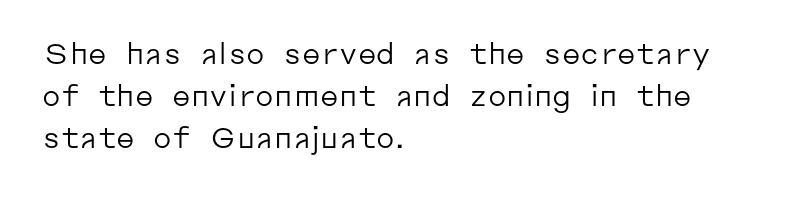
Q: Is the text bold? A: No.
Q: Is the text italic (slanted)? A: No, it is upright.
Q: Is the typeface a serif or a sans-serif typeface? A: Sans-serif.
Q: Is the text underlined? A: No.
Q: How is the paragraph aligned? A: Left-aligned.
Q: Is the spacing between letters normal or unusually wide? A: Normal.
Q: Is the spacing between lines tight, normal or loose? A: Normal.
Q: Width (condensed, normal, or wide)? A: Normal.
Q: Stroke contrast? A: Low.
Q: x-height? A: Medium.
Q: Monospaced? A: No.
